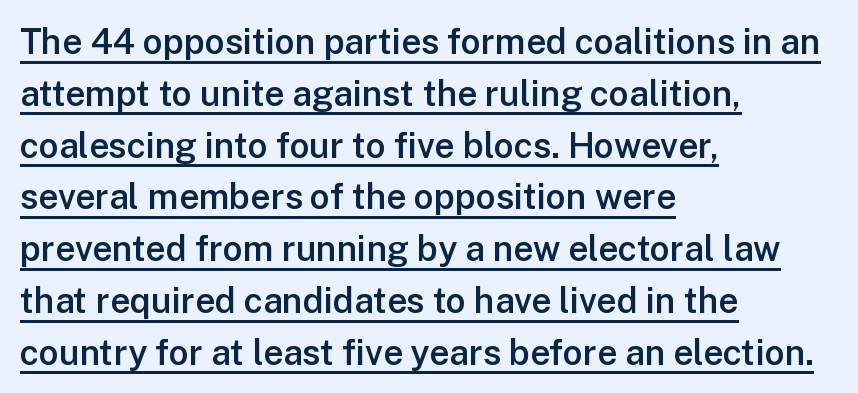
Decoration check: the copy is underlined. Reading down the block, your eye returns to a fixed left position each line. The lines sit at an ordinary, default distance from one another. This is the regular roman posture of the typeface. Students, this is semibold: more ink than regular, less than bold.
